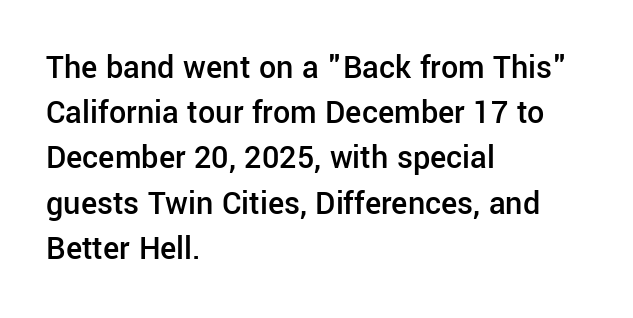
{"serif": "no", "italic": "no", "bold": "semi", "weight": "semibold", "width": "normal", "stroke_contrast": "low", "x_height": "medium", "monospaced": "no", "underline": "no", "align": "left", "line_spacing": "normal", "line_spacing_ratio": 1.33, "letter_spacing": "normal", "letter_spacing_em": 0.0, "glyph_px": 34}
